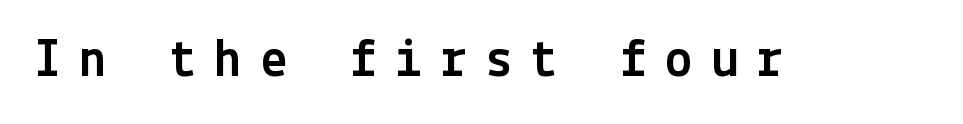
The tracking reads as deliberately expanded to a designer's eye. Is there any slant? The stems are plumb. A bare baseline throughout the passage. The rendering shows plain stroke endings on the letterforms — a sans-serif design.
